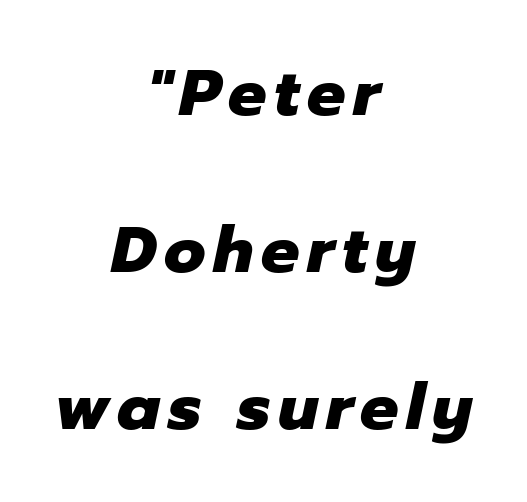
The image shows 64 px heavy type, italic (leaning right); set centered, loose line spacing (2.45x), not underlined; low stroke contrast and a medium x-height.
